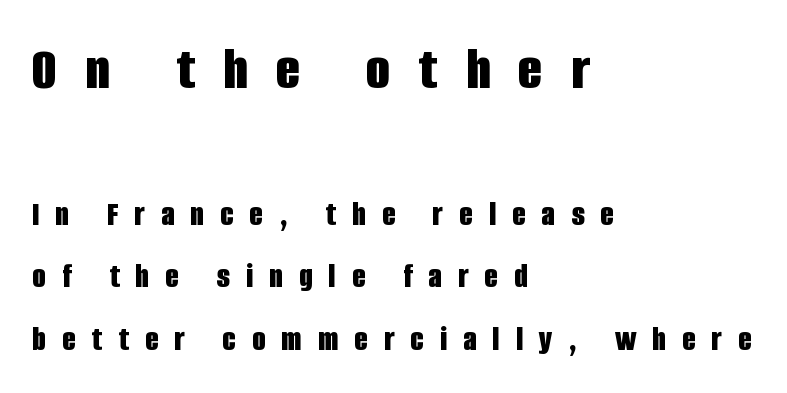
{"serif": "no", "italic": "no", "bold": "yes", "weight": "bold", "width": "condensed", "stroke_contrast": "low", "x_height": "large", "monospaced": "no", "underline": "no", "align": "left", "line_spacing_ratio": 1.79, "letter_spacing": "wide", "letter_spacing_em": 0.46, "larger_block": "first", "size_ratio": 1.77, "glyph_px": 62}
